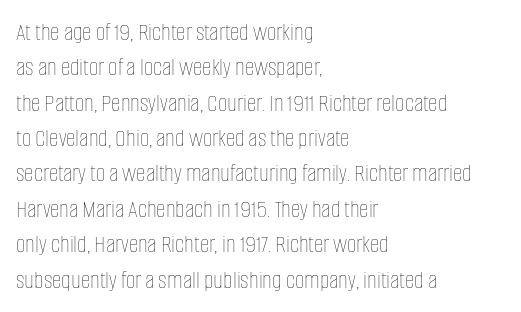
The image shows 26 px text type, upright; set left-aligned, normal line spacing (1.36x), normal letter spacing, not underlined.
